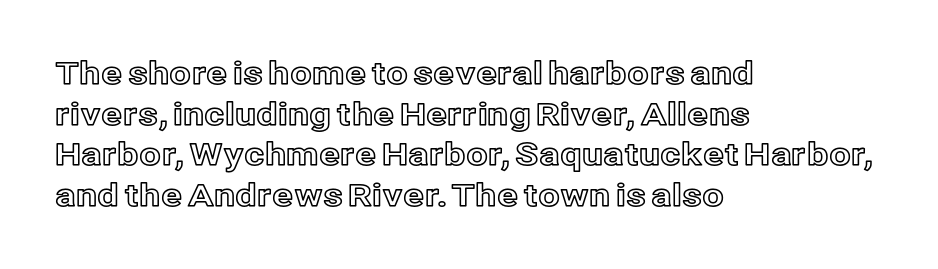
Q: Is the text italic (slanted)? A: No, it is upright.
Q: Is the text underlined? A: No.
Q: How is the paragraph aligned? A: Left-aligned.
Q: Is the spacing between letters normal or unusually wide? A: Normal.
Q: Is the spacing between lines tight, normal or loose? A: Normal.
Q: Width (condensed, normal, or wide)? A: Normal.
Q: x-height? A: Medium.
Q: Monospaced? A: No.
